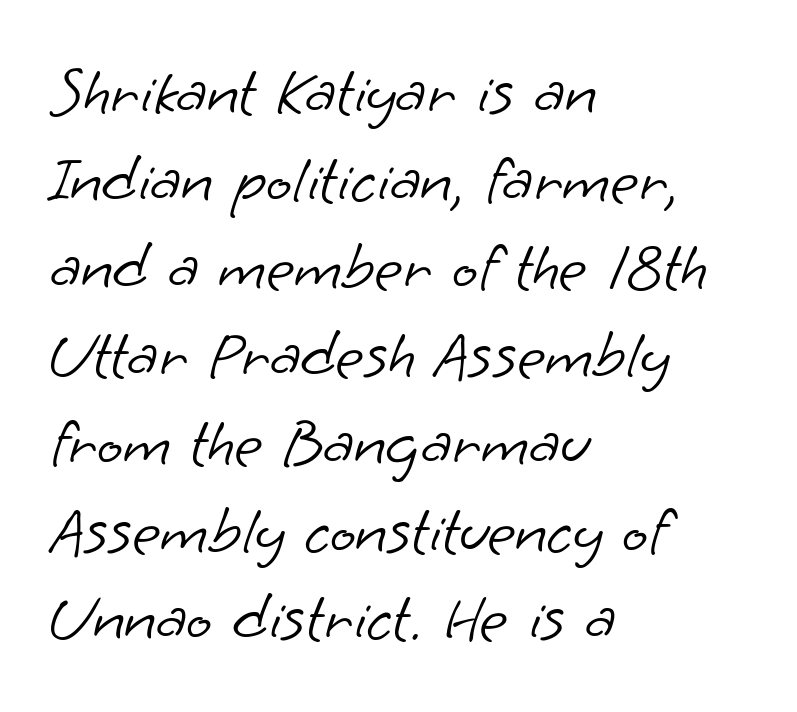
The characters are drawn with everyday or finer stroke widths. The area under the type is left untouched. All the whitespace from short lines collects on the right. Font category for this specimen: sans-serif.
